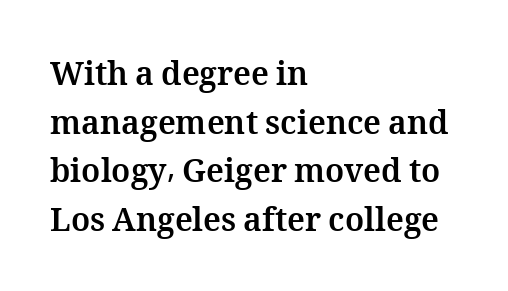
Q: Is the text bold? A: Yes.
Q: Is the text italic (slanted)? A: No, it is upright.
Q: Is the text underlined? A: No.
Q: How is the paragraph aligned? A: Left-aligned.
Q: Is the spacing between letters normal or unusually wide? A: Normal.
Q: Is the spacing between lines tight, normal or loose? A: Normal.
Q: Width (condensed, normal, or wide)? A: Normal.
Q: Stroke contrast? A: Medium.
Q: x-height? A: Medium.
Q: Monospaced? A: No.
